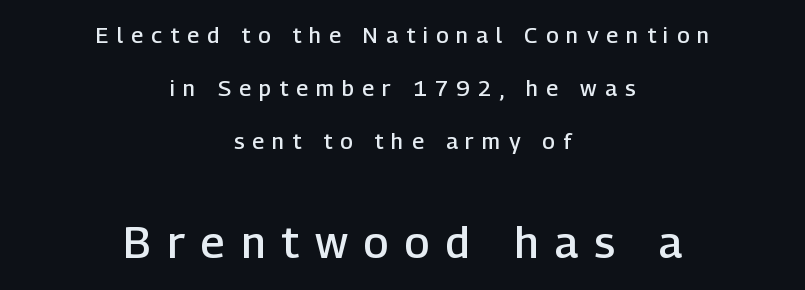
{"serif": "no", "italic": "no", "bold": "semi", "weight": "semibold", "width": "normal", "stroke_contrast": "low", "x_height": "medium", "monospaced": "no", "underline": "no", "align": "center", "line_spacing": "loose", "line_spacing_ratio": 2.41, "letter_spacing": "wide", "letter_spacing_em": 0.37, "larger_block": "second", "size_ratio": 2.0, "glyph_px": 44}
